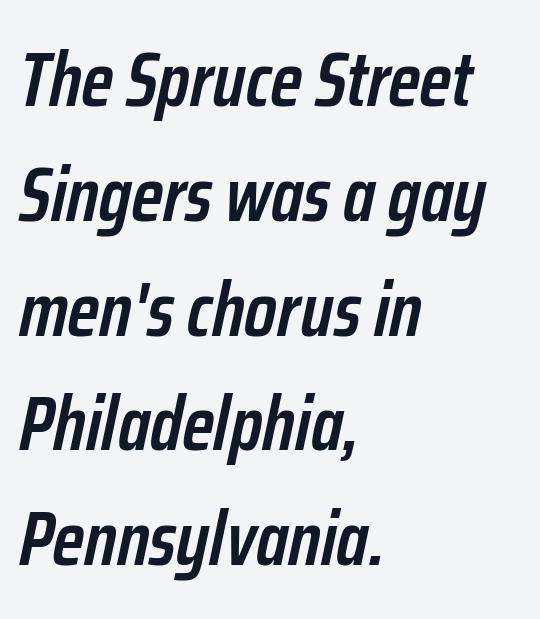
Notice how the passage keeps a crisp vertical edge on the left only. You could not count columns in this text — the font is proportionally spaced. Quick note: underline off. The specimen reads as italic at a glance. How would I describe the line gaps? Plain and ordinary. Is the letter spacing exaggerated? No — it looks like the ordinary default.
